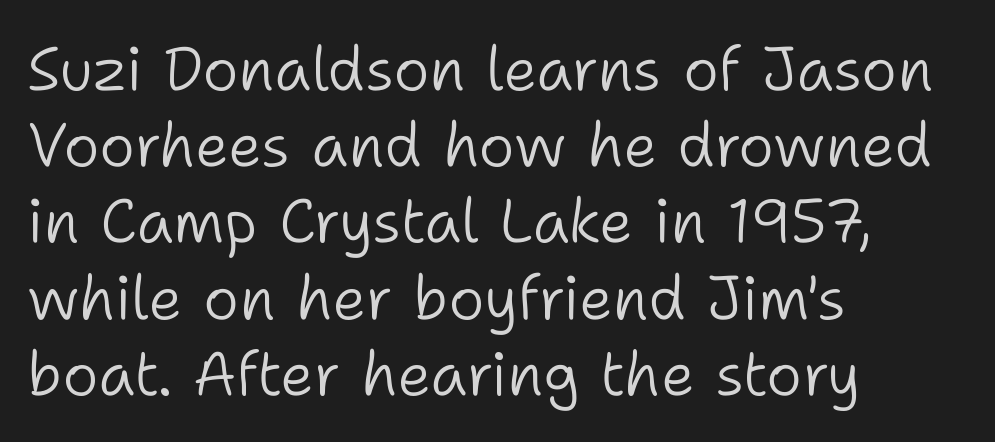
Line beginnings align vertically; line endings do not. Check the space under the baseline: it is left empty. These lines keep a tight, regular rhythm from letter to letter. Classification — sans serif. Regarding leading, the lines here are spaced in the standard way. Note the varied advance widths — an 'i' is clearly narrower than an 'm'.
